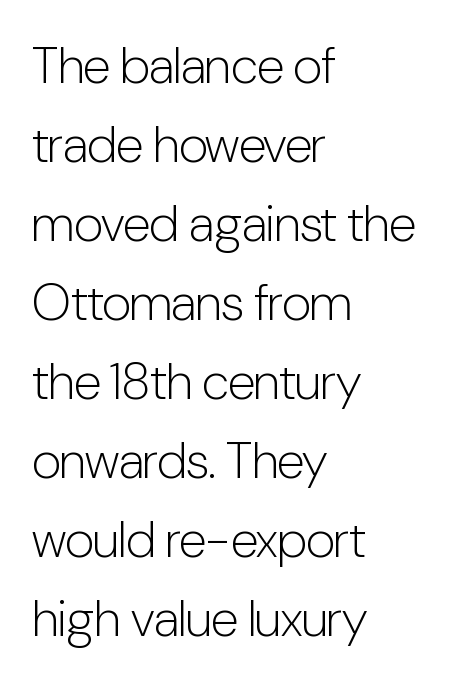
Ordinary non-slanted type is in use. Think of a printed novel: that variable character pitch is what you see here. Tracking value appears to be zero — textbook default spacing. Where is the straight margin? On the left. These lines sit exactly where default settings would place them. The text was rendered using a sans face with plain stroke endings.
